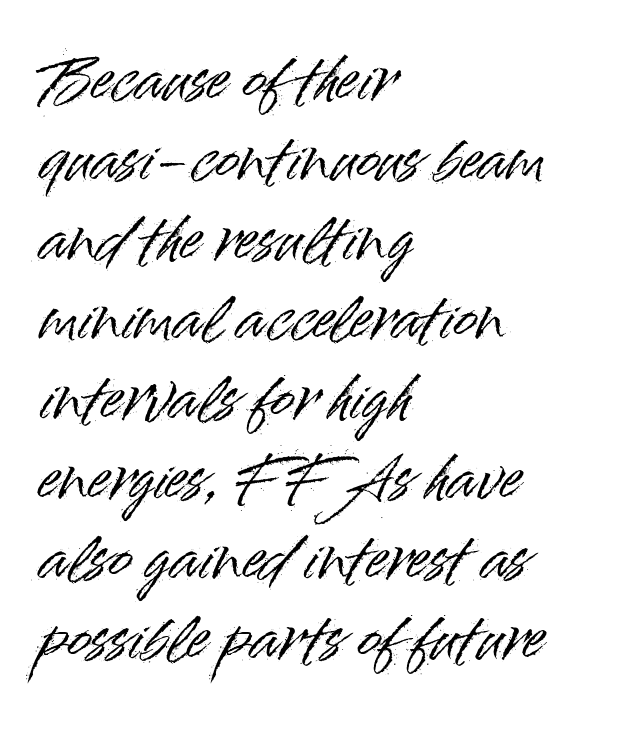
{"serif": "no", "width": "normal", "stroke_contrast": "high", "x_height": "small", "monospaced": "no", "underline": "no", "align": "left", "line_spacing": "normal", "line_spacing_ratio": 1.4, "letter_spacing": "normal", "letter_spacing_em": 0.0, "glyph_px": 57}
